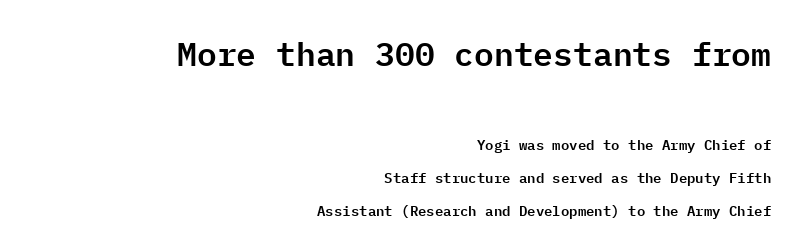
Q: Is the text italic (slanted)? A: No, it is upright.
Q: Is the typeface a serif or a sans-serif typeface? A: Sans-serif.
Q: Is the text underlined? A: No.
Q: How is the paragraph aligned? A: Right-aligned.
Q: Is the spacing between letters normal or unusually wide? A: Normal.
Q: Is the spacing between lines tight, normal or loose? A: Loose.
Q: Which block of text is set in a larger size, the first (top) or the second (bottom)? A: The first (top) one.
Q: Width (condensed, normal, or wide)? A: Normal.
Q: Stroke contrast? A: Low.
Q: x-height? A: Medium.
Q: Monospaced? A: Yes.
